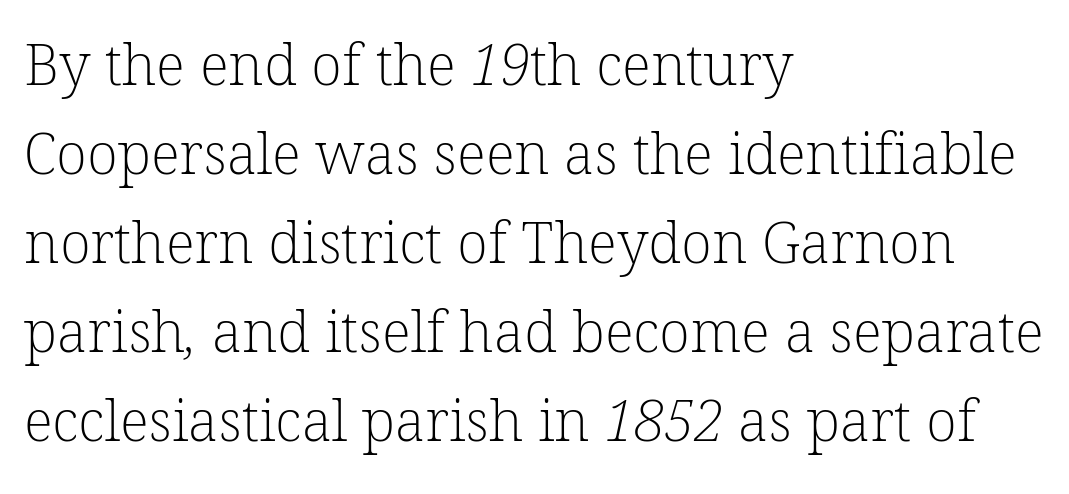
Q: Is the text bold? A: No.
Q: Is the typeface a serif or a sans-serif typeface? A: Serif.
Q: Is the text underlined? A: No.
Q: How is the paragraph aligned? A: Left-aligned.
Q: Is the spacing between letters normal or unusually wide? A: Normal.
Q: Is the spacing between lines tight, normal or loose? A: Normal.
Q: Width (condensed, normal, or wide)? A: Normal.
Q: Stroke contrast? A: Low.
Q: x-height? A: Medium.
Q: Monospaced? A: No.
